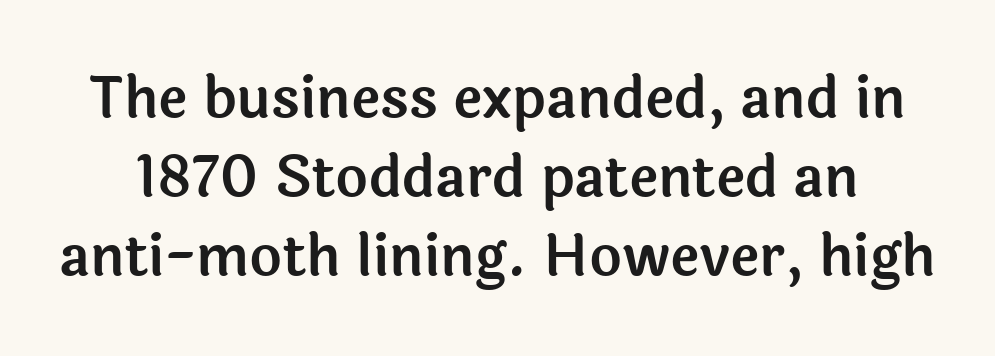
Q: Is the text italic (slanted)? A: No, it is upright.
Q: Is the typeface a serif or a sans-serif typeface? A: Sans-serif.
Q: Is the text underlined? A: No.
Q: Is the spacing between letters normal or unusually wide? A: Normal.
Q: Is the spacing between lines tight, normal or loose? A: Normal.
Q: Width (condensed, normal, or wide)? A: Normal.
Q: x-height? A: Medium.
Q: Monospaced? A: No.
